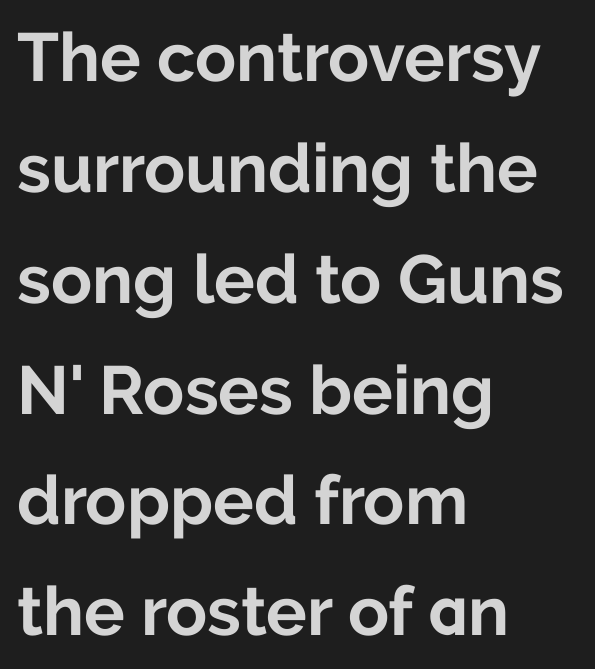
Caption: bold face, heavy strokes. You could not count columns in this text — the font is proportionally spaced. The rendering shows plain stroke endings on the letterforms — a sans-serif design. The passage is arranged the way most books set body copy — flush left.
